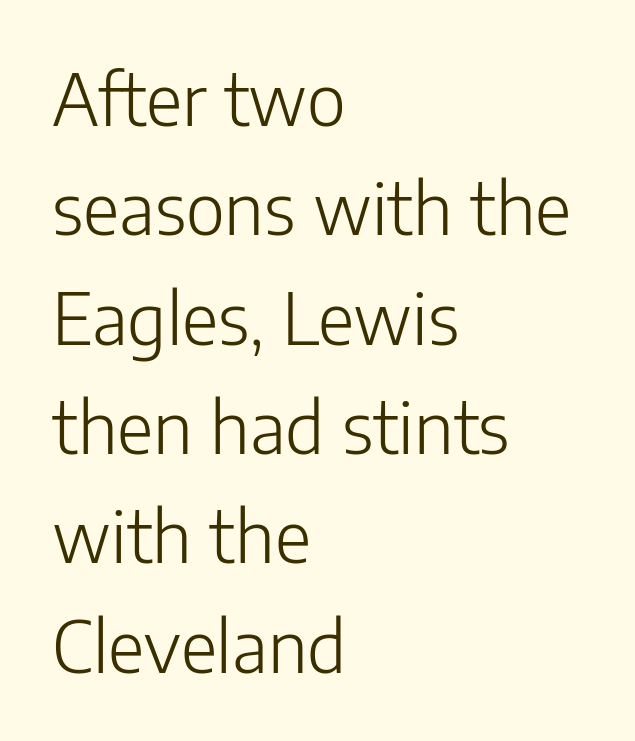
Counters stay open thanks to moderate or lighter strokes. The gaps between neighbouring characters are ordinary and unremarkable. The area under the type is left untouched. Varying glyph widths throughout — classic text-font behaviour. Posture: straight, roman, zero tilt. The block of text has a typical density, with ordinary space between rows.
